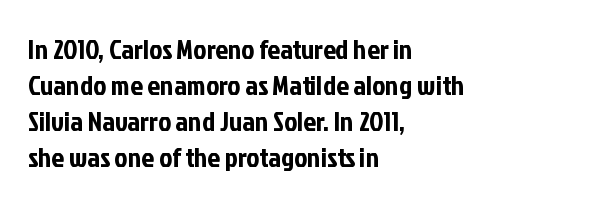
{"serif": "no", "italic": "no", "width": "condensed", "stroke_contrast": "low", "x_height": "medium", "monospaced": "no", "underline": "no", "align": "left", "line_spacing": "normal", "line_spacing_ratio": 1.28, "letter_spacing": "normal", "letter_spacing_em": 0.0, "glyph_px": 28}
